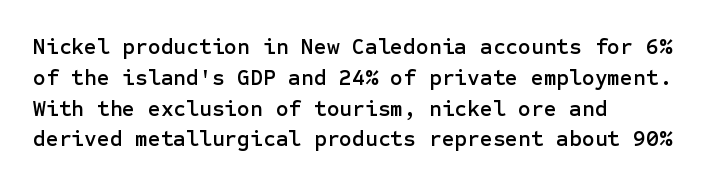
The image shows 22 px text type, upright; set left-aligned, normal line spacing (1.4x), normal letter spacing, not underlined.
